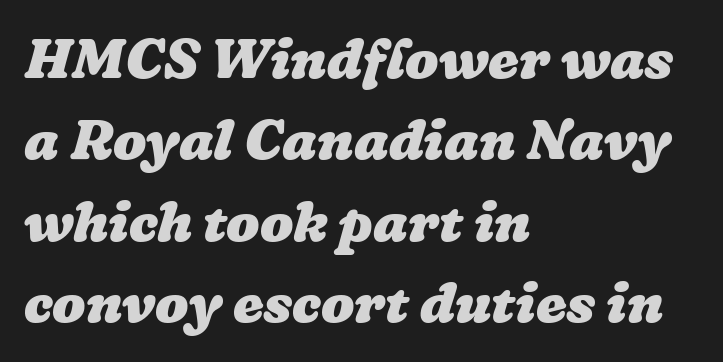
How would I describe the line gaps? Plain and ordinary. Spacing verdict: proportional, widths tailored to each character. All the whitespace from short lines collects on the right. On the weight axis this lands at bold, roughly 700. Type without underlining.
